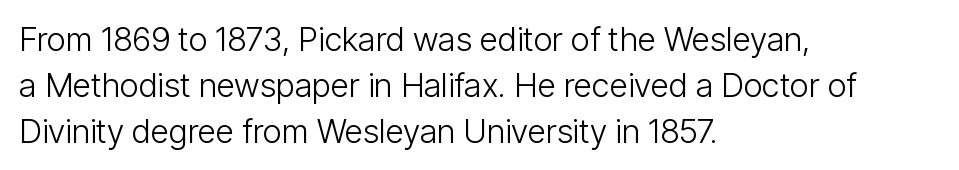
Q: Is the text bold? A: No.
Q: Is the text italic (slanted)? A: No, it is upright.
Q: Is the typeface a serif or a sans-serif typeface? A: Sans-serif.
Q: Is the text underlined? A: No.
Q: How is the paragraph aligned? A: Left-aligned.
Q: Is the spacing between letters normal or unusually wide? A: Normal.
Q: Is the spacing between lines tight, normal or loose? A: Normal.
Q: Width (condensed, normal, or wide)? A: Condensed.
Q: Stroke contrast? A: Low.
Q: x-height? A: Medium.
Q: Monospaced? A: No.
